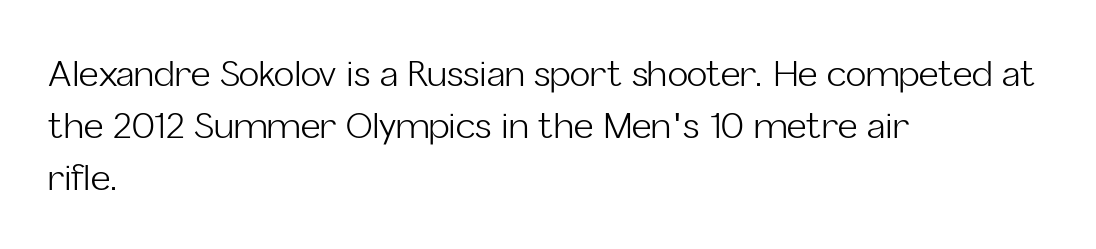
{"serif": "no", "italic": "no", "bold": "no", "weight": "light", "width": "normal", "stroke_contrast": "low", "x_height": "medium", "monospaced": "no", "underline": "no", "align": "left", "line_spacing": "normal", "line_spacing_ratio": 1.53, "letter_spacing": "normal", "letter_spacing_em": 0.0, "glyph_px": 34}
